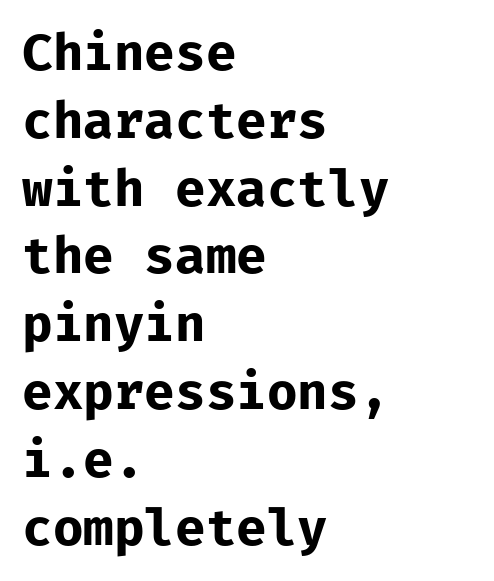
Q: Is the text bold? A: Yes.
Q: Is the text italic (slanted)? A: No, it is upright.
Q: Is the typeface a serif or a sans-serif typeface? A: Sans-serif.
Q: Is the text underlined? A: No.
Q: How is the paragraph aligned? A: Left-aligned.
Q: Is the spacing between letters normal or unusually wide? A: Normal.
Q: Is the spacing between lines tight, normal or loose? A: Normal.
Q: Width (condensed, normal, or wide)? A: Normal.
Q: Stroke contrast? A: Low.
Q: x-height? A: Medium.
Q: Monospaced? A: Yes.
